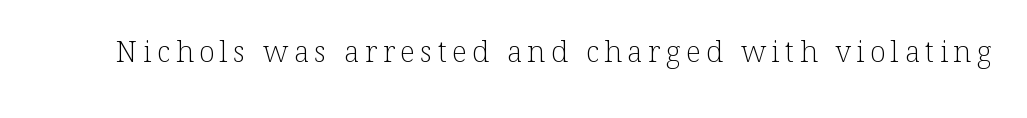
{"serif": "yes", "italic": "no", "bold": "no", "weight": "light", "width": "normal", "stroke_contrast": "low", "x_height": "medium", "monospaced": "no", "underline": "no", "glyph_px": 29}
